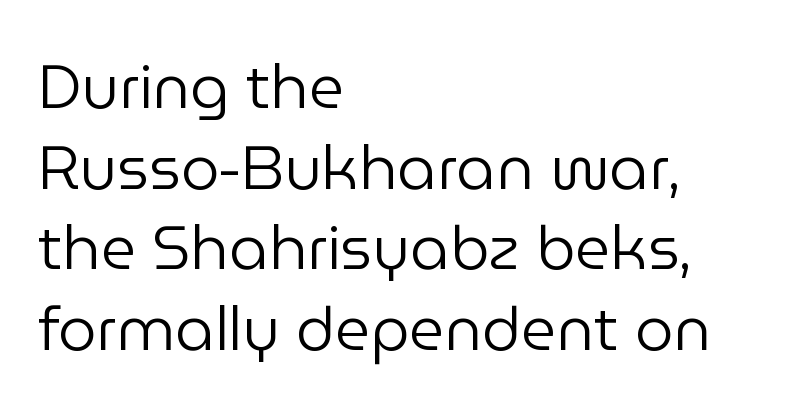
Q: Is the text bold? A: No.
Q: Is the text italic (slanted)? A: No, it is upright.
Q: Is the typeface a serif or a sans-serif typeface? A: Sans-serif.
Q: Is the text underlined? A: No.
Q: How is the paragraph aligned? A: Left-aligned.
Q: Is the spacing between letters normal or unusually wide? A: Normal.
Q: Is the spacing between lines tight, normal or loose? A: Normal.
Q: Width (condensed, normal, or wide)? A: Normal.
Q: Stroke contrast? A: Low.
Q: x-height? A: Medium.
Q: Monospaced? A: No.
